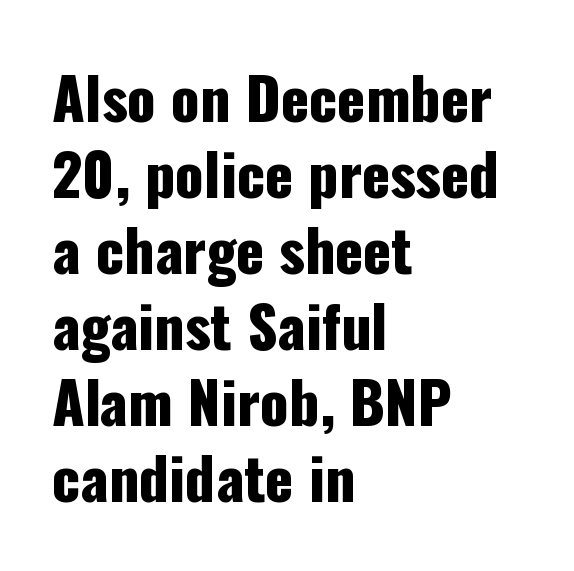
This sample uses plain, unmodified letter spacing. A typesetter would label this face a sans. Character widths vary here, with narrow letters taking less room than wide ones. Teacher's note: observe the even left margin — that is flush-left alignment.
